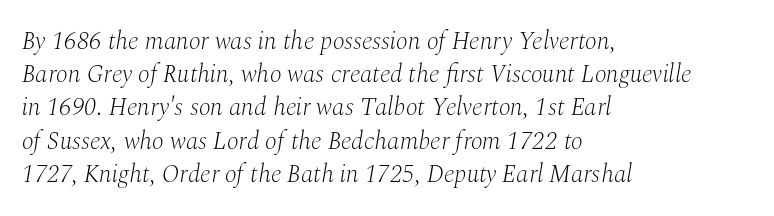
The image shows 25 px text type, italic (leaning right); set left-aligned, normal line spacing (1.33x), normal letter spacing, not underlined.
